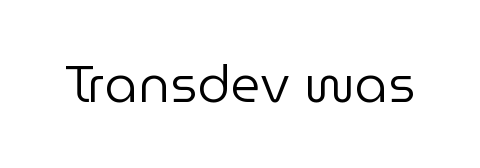
{"serif": "no", "italic": "no", "bold": "no", "weight": "regular", "width": "normal", "stroke_contrast": "low", "x_height": "medium", "monospaced": "no", "underline": "no", "letter_spacing": "normal", "letter_spacing_em": 0.0, "glyph_px": 52}
